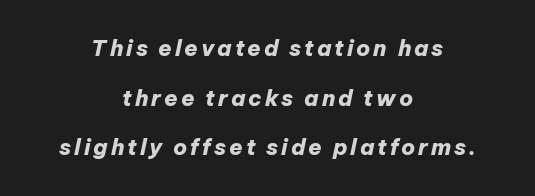
What weight is shown? A full bold with thick strokes. Looking at the ascenders, they clearly lean. The glyphs are unaccompanied by any horizontal stroke below them. Compared with typical paragraphs, the rows here are farther apart. Neither beginnings nor endings align; midpoints do.
